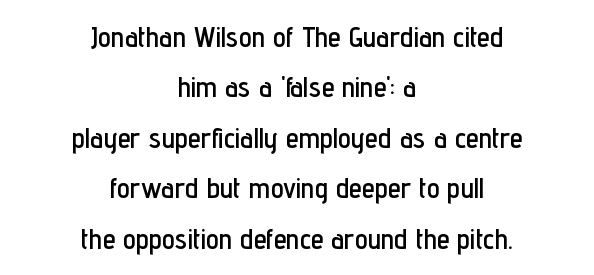
The image shows 29 px condensed sans-serif type, upright; set centered, line spacing 1.74x, normal letter spacing, not underlined; low stroke contrast and a medium x-height.
